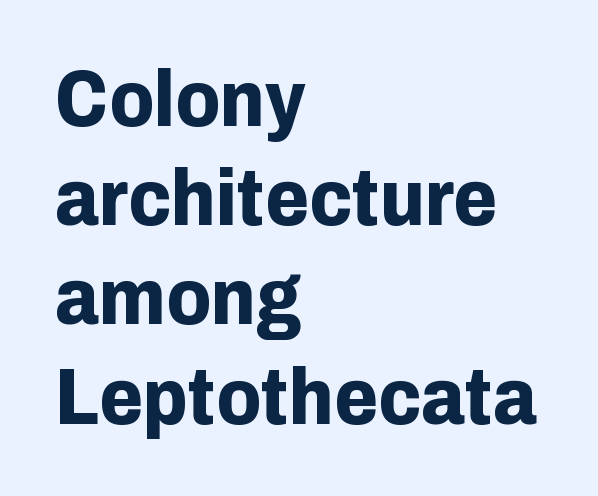
Q: Is the text bold? A: Yes.
Q: Is the text italic (slanted)? A: No, it is upright.
Q: Is the typeface a serif or a sans-serif typeface? A: Sans-serif.
Q: Is the text underlined? A: No.
Q: How is the paragraph aligned? A: Left-aligned.
Q: Is the spacing between letters normal or unusually wide? A: Normal.
Q: Width (condensed, normal, or wide)? A: Normal.
Q: Stroke contrast? A: Low.
Q: x-height? A: Medium.
Q: Monospaced? A: No.
